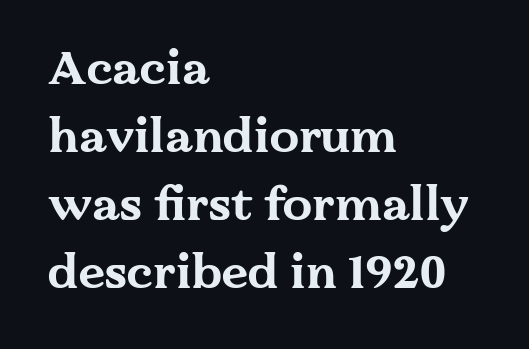
Q: Is the text bold? A: Yes.
Q: Is the text italic (slanted)? A: No, it is upright.
Q: Is the typeface a serif or a sans-serif typeface? A: Serif.
Q: Is the text underlined? A: No.
Q: How is the paragraph aligned? A: Left-aligned.
Q: Is the spacing between letters normal or unusually wide? A: Normal.
Q: Is the spacing between lines tight, normal or loose? A: Normal.
Q: Width (condensed, normal, or wide)? A: Wide.
Q: Stroke contrast? A: Medium.
Q: x-height? A: Medium.
Q: Monospaced? A: No.
